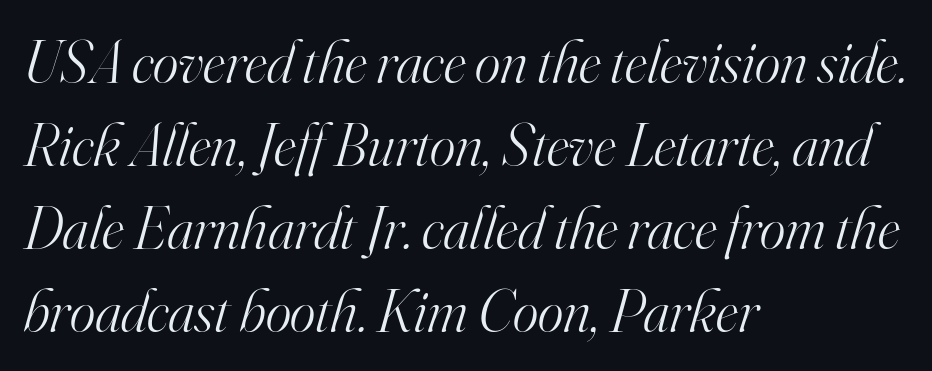
Q: Is the text bold? A: No.
Q: Is the text italic (slanted)? A: Yes, it leans right by about 16 degrees.
Q: Is the typeface a serif or a sans-serif typeface? A: Serif.
Q: Is the text underlined? A: No.
Q: How is the paragraph aligned? A: Left-aligned.
Q: Is the spacing between letters normal or unusually wide? A: Normal.
Q: Is the spacing between lines tight, normal or loose? A: Normal.
Q: Width (condensed, normal, or wide)? A: Normal.
Q: Stroke contrast? A: High.
Q: x-height? A: Small.
Q: Monospaced? A: No.
